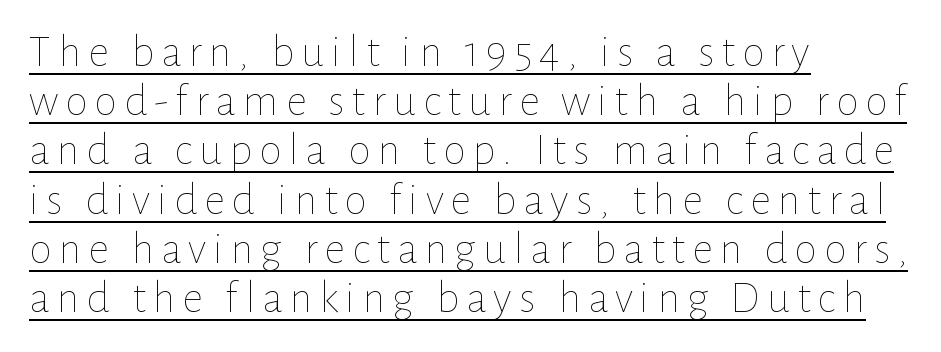
{"italic": "no", "bold": "no", "weight": "thin", "width": "normal", "stroke_contrast": "low", "x_height": "medium", "monospaced": "no", "underline": "yes", "align": "left", "line_spacing": "tight", "line_spacing_ratio": 1.07, "glyph_px": 46}
